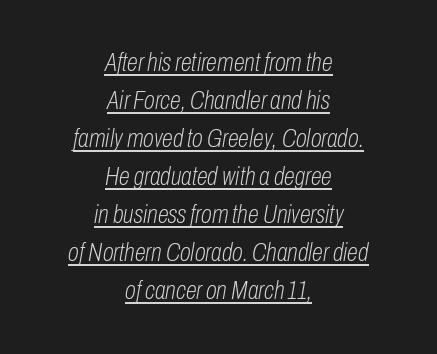
{"italic": "yes", "lean": "right", "slant_degrees": 10, "bold": "no", "underline": "yes", "align": "center", "line_spacing": "normal", "line_spacing_ratio": 1.52, "letter_spacing": "normal", "letter_spacing_em": 0.0, "glyph_px": 25}
